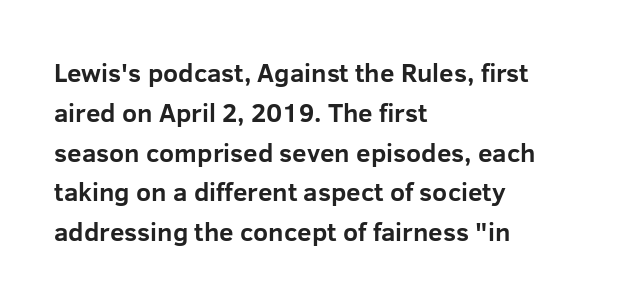
Q: Is the text bold? A: Yes.
Q: Is the text italic (slanted)? A: No, it is upright.
Q: Is the text underlined? A: No.
Q: How is the paragraph aligned? A: Left-aligned.
Q: Is the spacing between letters normal or unusually wide? A: Normal.
Q: Is the spacing between lines tight, normal or loose? A: Normal.
